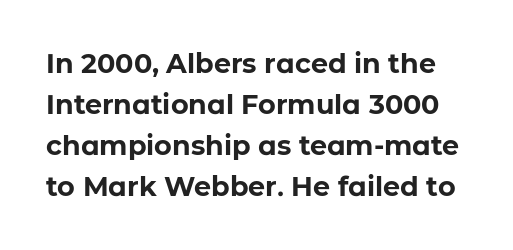
Check under the words: just untouched page. On the weight axis this lands at bold, roughly 700. The lettering stays uniformly vertical, giving the passage a roman look. Quick note: interline space is typical. The horizontal fit of the characters is conventional and even.
